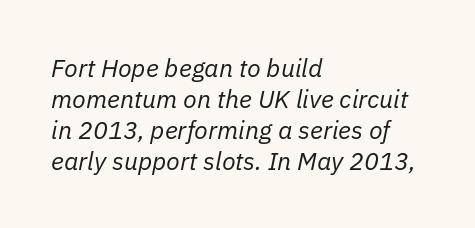
This is oblique type, the kind used for emphasis or titles. Reading down the block, your eye returns to a fixed left position each line. Between one letter and the next there's only the usual sliver of space. No letter is thick-stroked: the sample isn't bold.
